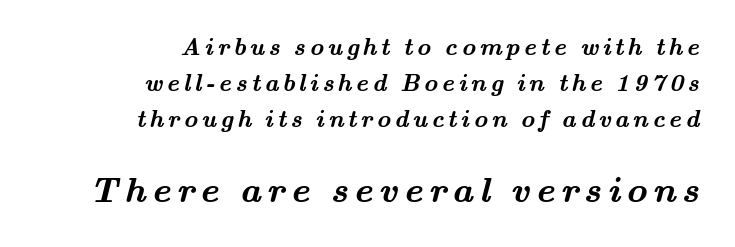
Type without underlining. The leading is moderate, giving the passage an even texture. The lines in this sample share a right terminus and differ only in where they begin. Size contrast runs from small at the top to large at the bottom. Stroke terminals: seriffed.
